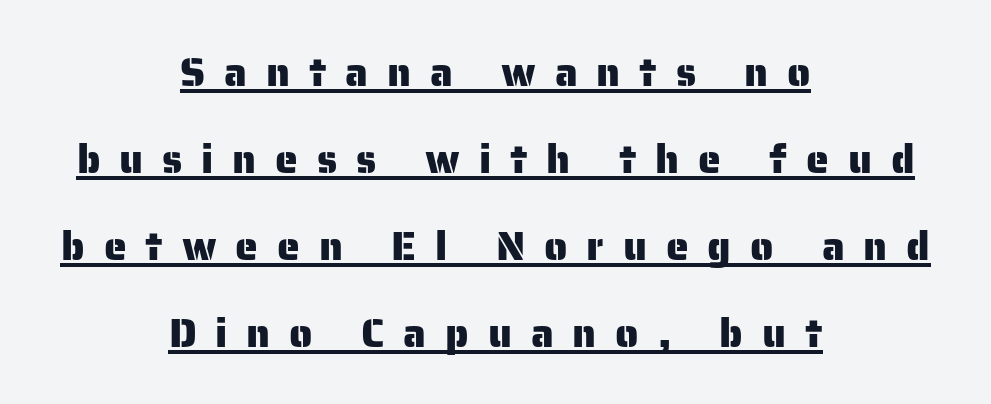
{"serif": "no", "italic": "no", "width": "normal", "stroke_contrast": "low", "x_height": "medium", "monospaced": "no", "underline": "yes", "align": "center", "line_spacing": "loose", "line_spacing_ratio": 2.12, "letter_spacing": "wide", "letter_spacing_em": 0.46, "glyph_px": 41}
